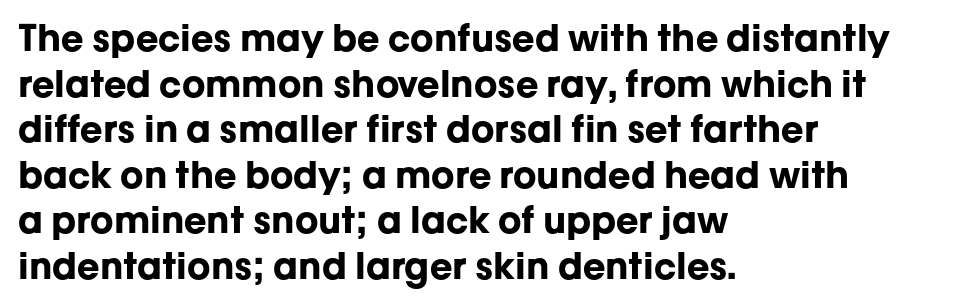
Quick note: underline off. Students, this is bold: see how much ink each stroke carries. These lines are rendered in a variable-pitch font. The letters stand straight up with perfectly vertical stems. This rendering employs a face without finishing strokes, i.e., a sans-serif.
